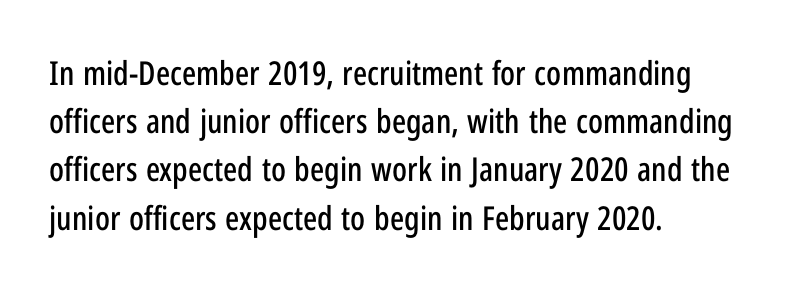
Q: Is the text italic (slanted)? A: No, it is upright.
Q: Is the typeface a serif or a sans-serif typeface? A: Sans-serif.
Q: Is the text underlined? A: No.
Q: How is the paragraph aligned? A: Left-aligned.
Q: Is the spacing between letters normal or unusually wide? A: Normal.
Q: Is the spacing between lines tight, normal or loose? A: Normal.
Q: Width (condensed, normal, or wide)? A: Condensed.
Q: Stroke contrast? A: Low.
Q: x-height? A: Medium.
Q: Monospaced? A: No.
